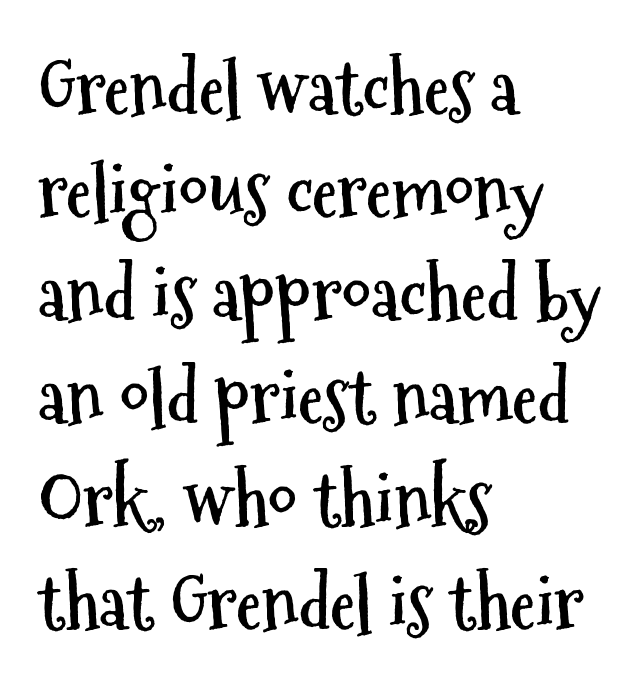
Horizontally, the lines are justified to the leading edge only. The passage shown stacks its lines at a standard gap. A typesetter would call this proportional, since set widths differ per character. Font category for this specimen: sans-serif. Plenty of ink on the page — the face is bold.
